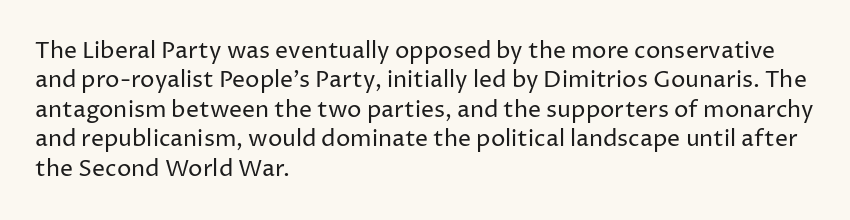
Q: Is the text bold? A: No.
Q: Is the text italic (slanted)? A: No, it is upright.
Q: Is the text underlined? A: No.
Q: How is the paragraph aligned? A: Left-aligned.
Q: Is the spacing between letters normal or unusually wide? A: Normal.
Q: Is the spacing between lines tight, normal or loose? A: Normal.
